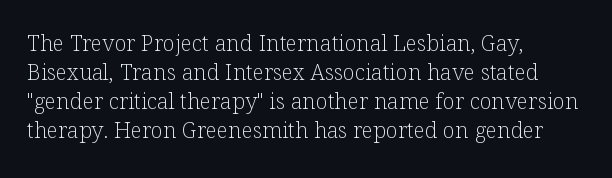
The image shows 22 px text type, upright; set left-aligned, normal line spacing (1.32x), normal letter spacing, not underlined.
